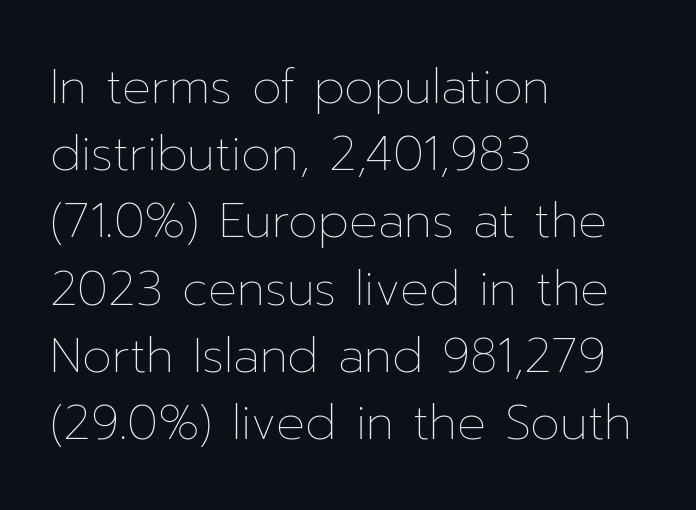
Regarding leading, the lines here are spaced in the standard way. Only glyphs here, with clear space below each row. Compared with a centered layout, this one pins lines to the left instead. These glyphs show unthickened strokes, regular width or finer.
